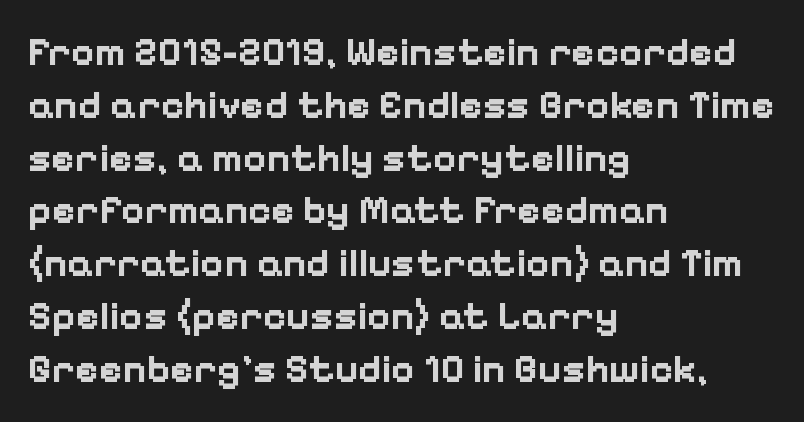
The image shows 40 px bold sans-serif type, upright; set left-aligned, normal line spacing (1.32x), normal letter spacing, not underlined; low stroke contrast and a medium x-height.
